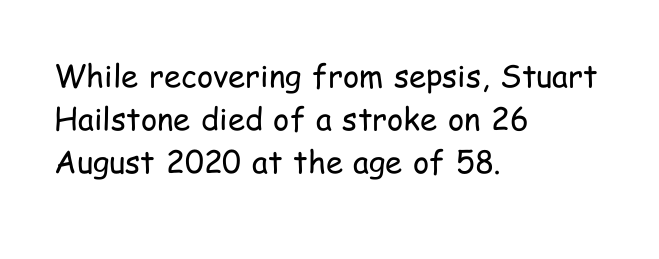
No italicization has been applied; the sample stays upright. The passage shown is not bold in any degree. Typographically, this falls in the sans-serif category. Observe the ordinary spacing: letters are neighbours, not strangers.
